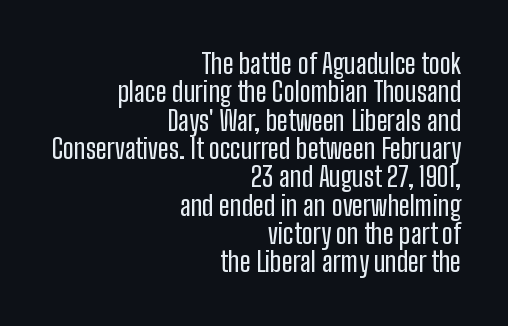
{"italic": "no", "underline": "no", "align": "right", "line_spacing": "tight", "line_spacing_ratio": 1.05, "letter_spacing": "normal", "letter_spacing_em": 0.0, "glyph_px": 27}
